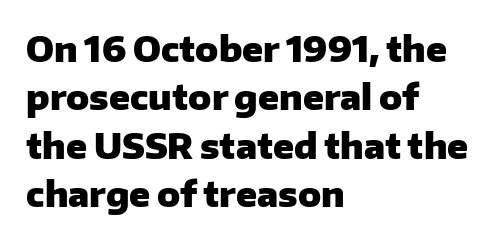
The image shows 34 px heavy sans-serif type, upright; set left-aligned, normal line spacing (1.42x), normal letter spacing, not underlined; low stroke contrast and a medium x-height.
